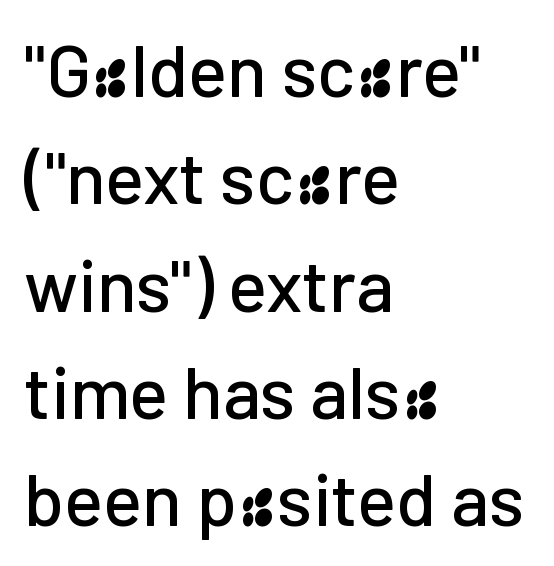
Q: Is the text italic (slanted)? A: No, it is upright.
Q: Is the typeface a serif or a sans-serif typeface? A: Sans-serif.
Q: Is the text underlined? A: No.
Q: How is the paragraph aligned? A: Left-aligned.
Q: Is the spacing between letters normal or unusually wide? A: Normal.
Q: Is the spacing between lines tight, normal or loose? A: Normal.
Q: Width (condensed, normal, or wide)? A: Normal.
Q: Stroke contrast? A: Low.
Q: x-height? A: Medium.
Q: Monospaced? A: No.
